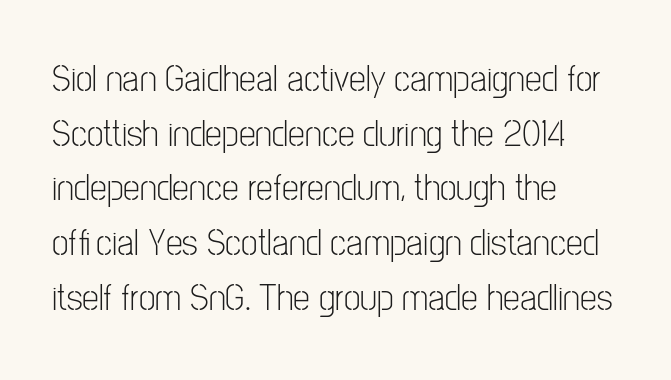
Q: Is the text bold? A: No.
Q: Is the text italic (slanted)? A: No, it is upright.
Q: Is the typeface a serif or a sans-serif typeface? A: Sans-serif.
Q: Is the text underlined? A: No.
Q: How is the paragraph aligned? A: Left-aligned.
Q: Is the spacing between letters normal or unusually wide? A: Normal.
Q: Is the spacing between lines tight, normal or loose? A: Normal.
Q: Width (condensed, normal, or wide)? A: Condensed.
Q: Stroke contrast? A: Low.
Q: x-height? A: Medium.
Q: Monospaced? A: No.
